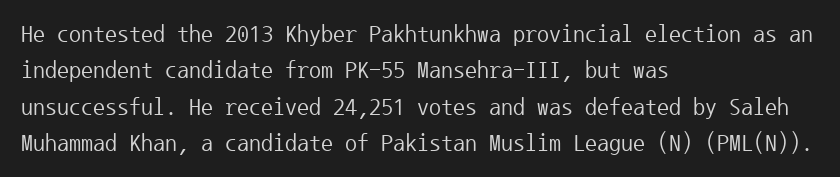
{"italic": "no", "bold": "no", "underline": "no", "align": "left", "line_spacing": "normal", "line_spacing_ratio": 1.52, "letter_spacing": "normal", "letter_spacing_em": 0.0, "glyph_px": 24}
